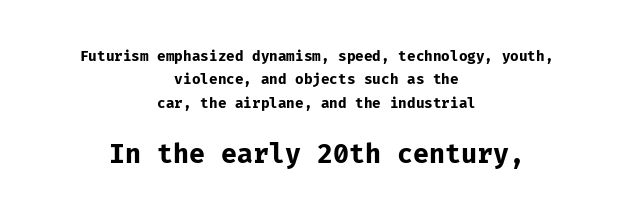
The image shows 26 px bold type, upright; set centered, normal line spacing (1.67x), normal letter spacing, not underlined; the second (bottom) block is 1.86x larger.
